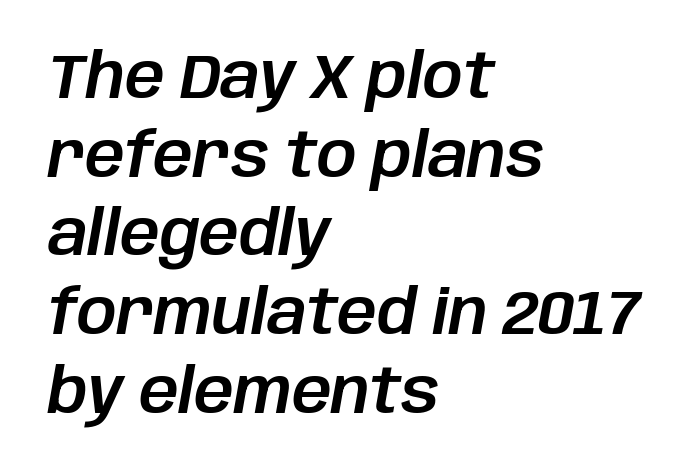
Q: Is the text italic (slanted)? A: Yes, it leans right by about 10 degrees.
Q: Is the text underlined? A: No.
Q: How is the paragraph aligned? A: Left-aligned.
Q: Is the spacing between letters normal or unusually wide? A: Normal.
Q: Is the spacing between lines tight, normal or loose? A: Normal.
Q: Width (condensed, normal, or wide)? A: Normal.
Q: Stroke contrast? A: Low.
Q: x-height? A: Large.
Q: Monospaced? A: No.
